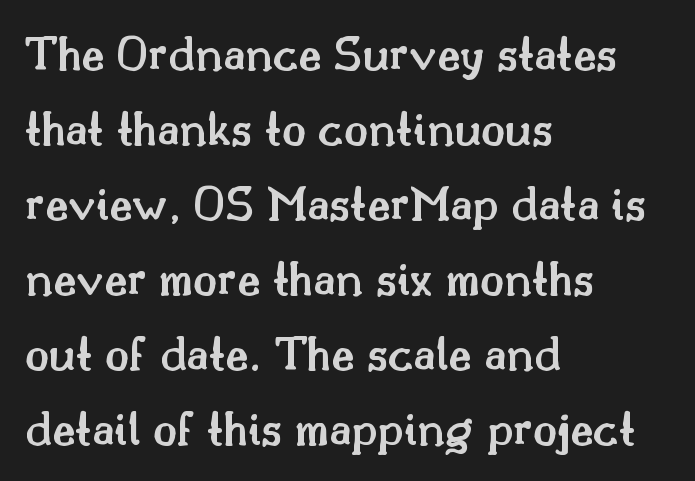
{"serif": "yes", "italic": "no", "bold": "semi", "weight": "semibold", "width": "normal", "stroke_contrast": "medium", "x_height": "small", "monospaced": "no", "underline": "no", "align": "left", "line_spacing": "normal", "line_spacing_ratio": 1.5, "letter_spacing": "normal", "letter_spacing_em": 0.0, "glyph_px": 50}
